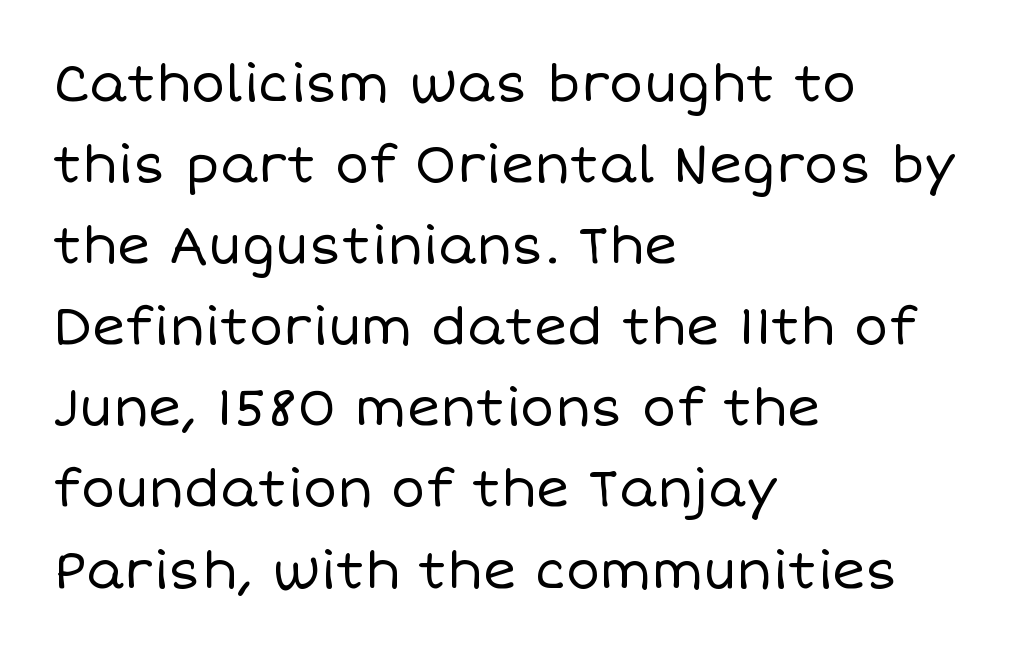
A quiet, ordinary-to-light weight characterises the typeface. Honestly, the letter spacing is just normal — you wouldn't notice it. These lines were composed using upright roman letters. You could not count columns in this text — the font is proportionally spaced. Honestly, the row spacing looks completely unremarkable.
